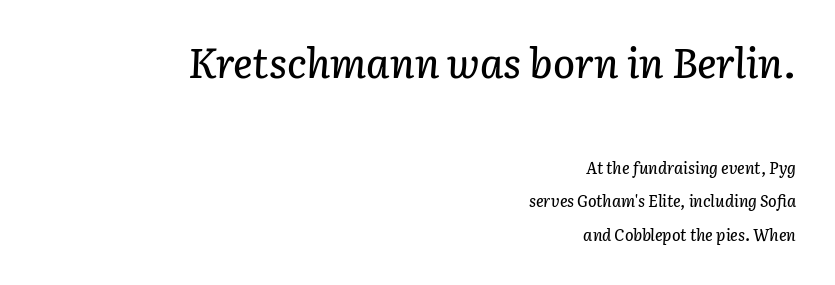
The image shows 41 px text type, italic (leaning right); set right-aligned, loose line spacing (2.1x), normal letter spacing, not underlined; the first (top) block is 2.56x larger; low stroke contrast and a medium x-height.
